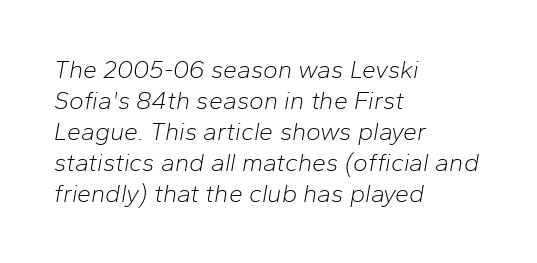
{"italic": "yes", "lean": "right", "slant_degrees": 10, "bold": "no", "underline": "no", "align": "left", "line_spacing_ratio": 1.24, "letter_spacing": "normal", "letter_spacing_em": 0.0, "glyph_px": 25}
